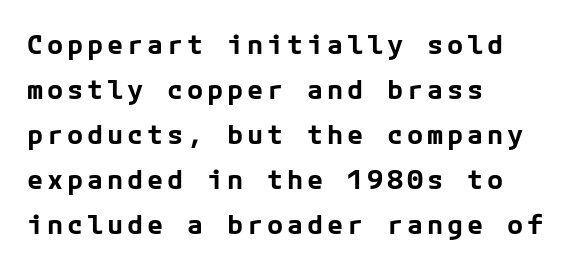
Q: Is the text bold? A: Yes.
Q: Is the text italic (slanted)? A: No, it is upright.
Q: Is the text underlined? A: No.
Q: How is the paragraph aligned? A: Left-aligned.
Q: Is the spacing between lines tight, normal or loose? A: Normal.
